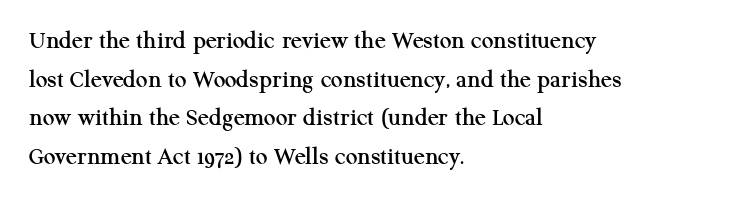
If you measured baseline to baseline, you'd find a middling distance. The line texture is even and compact thanks to regular tracking. Descender tails drop into unmarked territory. Posture: upright roman. Horizontally, the lines are justified to the leading edge only.
